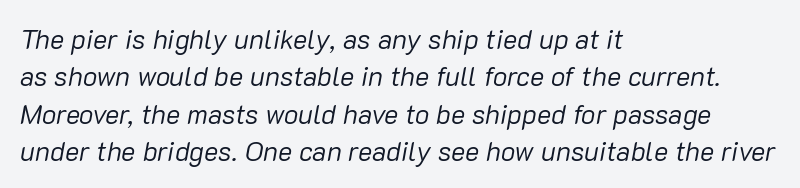
Q: Is the text bold? A: No.
Q: Is the text italic (slanted)? A: Yes, it leans right by about 10 degrees.
Q: Is the text underlined? A: No.
Q: How is the paragraph aligned? A: Left-aligned.
Q: Is the spacing between letters normal or unusually wide? A: Normal.
Q: Is the spacing between lines tight, normal or loose? A: Normal.
